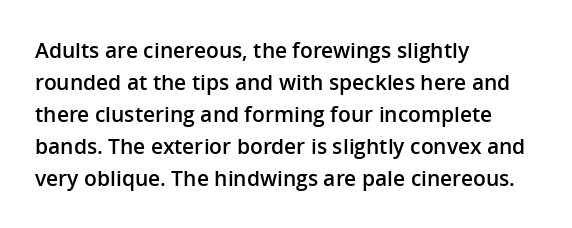
The image shows 21 px text type, upright; set left-aligned, normal line spacing (1.52x), normal letter spacing, not underlined.
